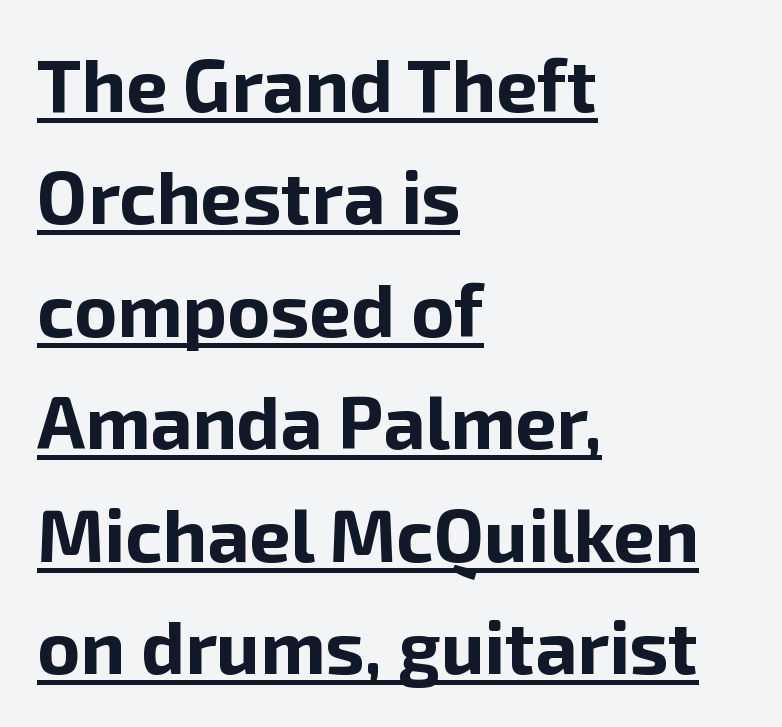
{"serif": "no", "italic": "no", "bold": "yes", "weight": "bold", "width": "normal", "stroke_contrast": "low", "x_height": "medium", "monospaced": "no", "underline": "yes", "align": "left", "line_spacing": "normal", "line_spacing_ratio": 1.52, "letter_spacing": "normal", "letter_spacing_em": 0.0, "glyph_px": 74}
